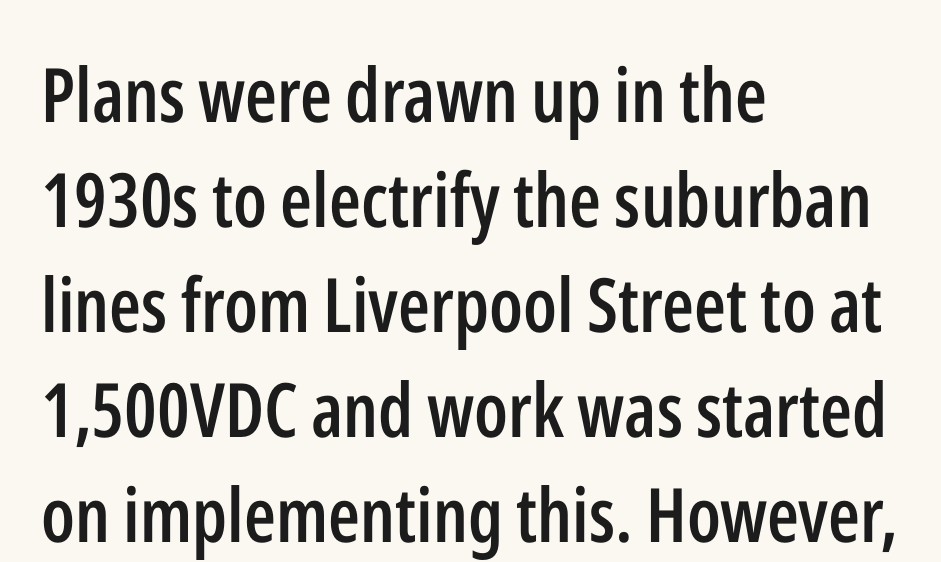
The image shows 75 px semibold, condensed sans-serif type, upright; set left-aligned, normal line spacing (1.4x), normal letter spacing, not underlined; low stroke contrast and a medium x-height.
